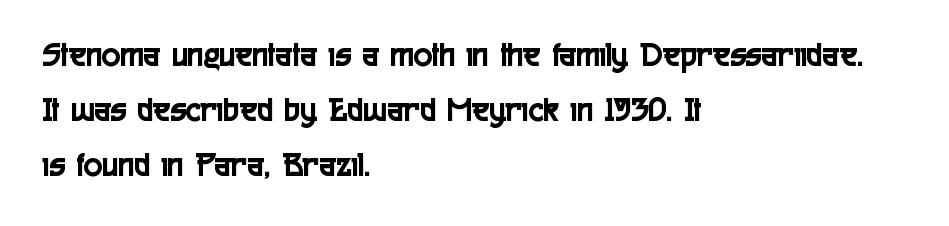
{"serif": "no", "italic": "no", "width": "condensed", "x_height": "medium", "monospaced": "no", "underline": "no", "align": "left", "line_spacing": "normal", "line_spacing_ratio": 1.57, "letter_spacing": "normal", "letter_spacing_em": 0.0, "glyph_px": 35}
